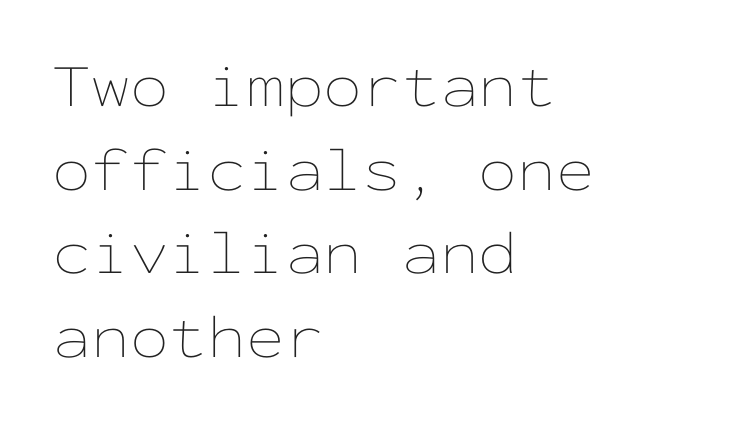
The image shows 62 px thin, wide type, upright, monospaced; set left-aligned, normal line spacing (1.35x), normal letter spacing, not underlined; low stroke contrast and a medium x-height.
